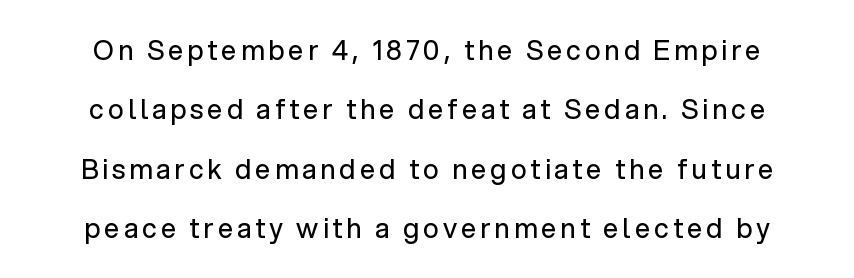
The area under the type is left untouched. When letters stand straight like this, we call the style roman or upright. No extra ink here — the face is not bold. What's the leading like? Stretched, with rows far apart.
